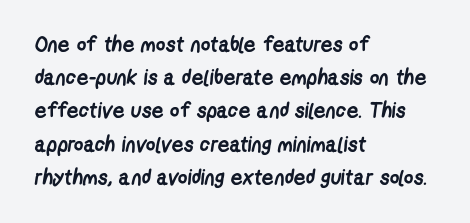
Q: Is the text bold? A: Yes.
Q: Is the text underlined? A: No.
Q: How is the paragraph aligned? A: Left-aligned.
Q: Is the spacing between letters normal or unusually wide? A: Normal.
Q: Is the spacing between lines tight, normal or loose? A: Normal.
